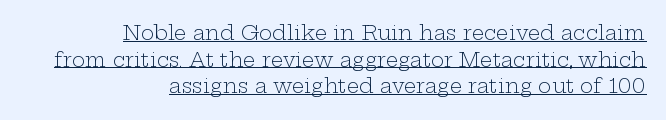
Q: Is the text bold? A: No.
Q: Is the text italic (slanted)? A: No, it is upright.
Q: Is the text underlined? A: Yes.
Q: How is the paragraph aligned? A: Right-aligned.
Q: Is the spacing between letters normal or unusually wide? A: Normal.
Q: Is the spacing between lines tight, normal or loose? A: Normal.
